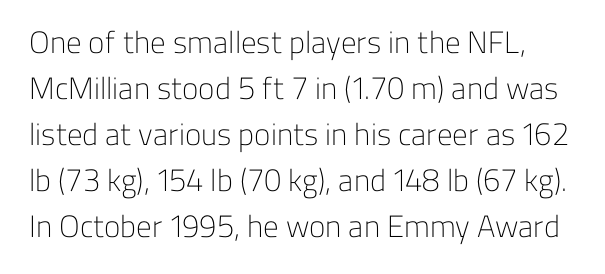
Q: Is the text bold? A: No.
Q: Is the text italic (slanted)? A: No, it is upright.
Q: Is the typeface a serif or a sans-serif typeface? A: Sans-serif.
Q: Is the text underlined? A: No.
Q: Is the spacing between letters normal or unusually wide? A: Normal.
Q: Is the spacing between lines tight, normal or loose? A: Normal.
Q: Width (condensed, normal, or wide)? A: Normal.
Q: Stroke contrast? A: Low.
Q: x-height? A: Medium.
Q: Monospaced? A: No.
